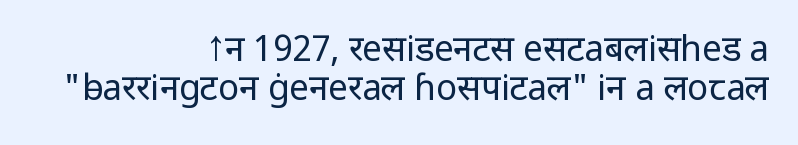
The image shows 35 px regular-weight sans-serif type, upright; set right-aligned, tight line spacing (1.12x), normal letter spacing, not underlined; low stroke contrast and a medium x-height.
